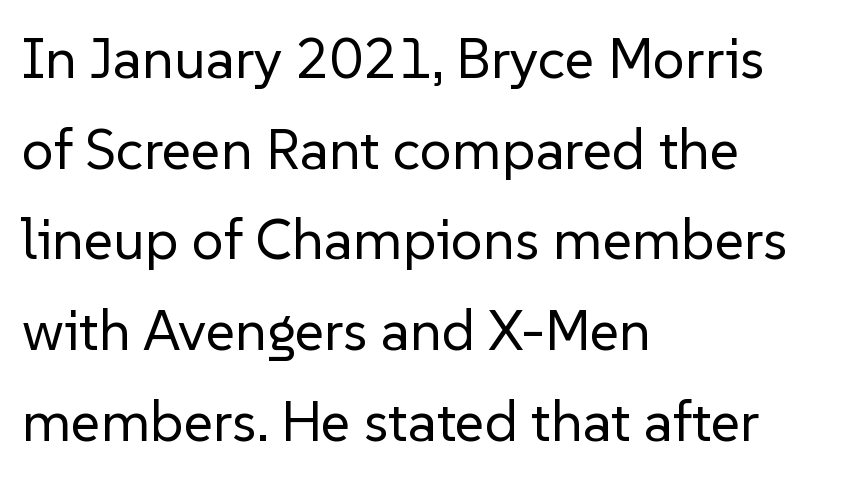
Q: Is the text bold? A: No.
Q: Is the text italic (slanted)? A: No, it is upright.
Q: Is the typeface a serif or a sans-serif typeface? A: Sans-serif.
Q: Is the text underlined? A: No.
Q: How is the paragraph aligned? A: Left-aligned.
Q: Is the spacing between letters normal or unusually wide? A: Normal.
Q: Is the spacing between lines tight, normal or loose? A: Normal.
Q: Width (condensed, normal, or wide)? A: Normal.
Q: Stroke contrast? A: Low.
Q: x-height? A: Medium.
Q: Monospaced? A: No.
